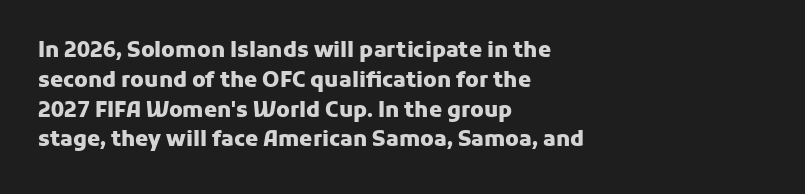
The image shows 21 px bold type, upright; set left-aligned, normal line spacing (1.42x), normal letter spacing, not underlined.
